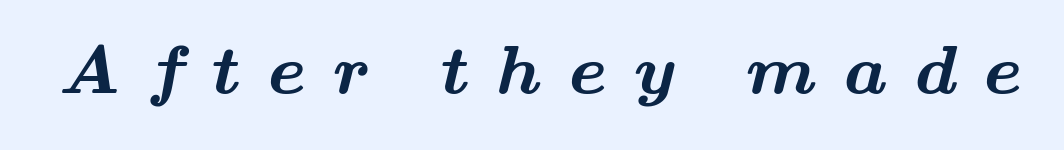
The image shows 69 px bold, wide serif type; set unusually wide letter spacing (+0.39 em), not underlined; medium stroke contrast and a small x-height.
